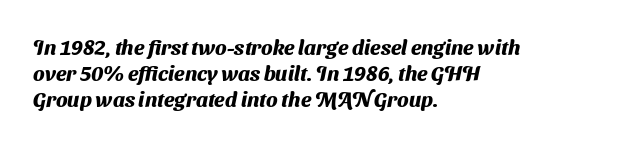
{"bold": "yes", "underline": "no", "align": "left", "line_spacing_ratio": 1.24, "letter_spacing": "normal", "letter_spacing_em": 0.0, "glyph_px": 21}
